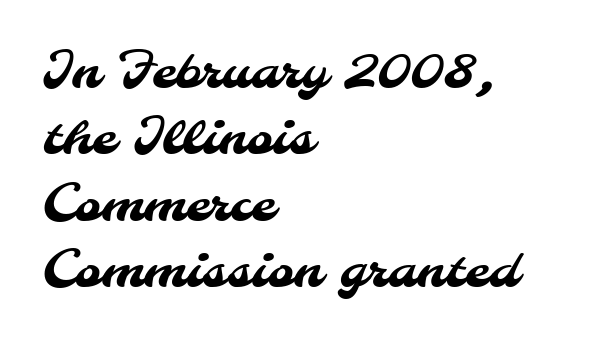
Q: Is the typeface a serif or a sans-serif typeface? A: Sans-serif.
Q: Is the text underlined? A: No.
Q: How is the paragraph aligned? A: Left-aligned.
Q: Is the spacing between letters normal or unusually wide? A: Normal.
Q: Is the spacing between lines tight, normal or loose? A: Normal.
Q: Width (condensed, normal, or wide)? A: Normal.
Q: Stroke contrast? A: Medium.
Q: x-height? A: Small.
Q: Monospaced? A: No.
